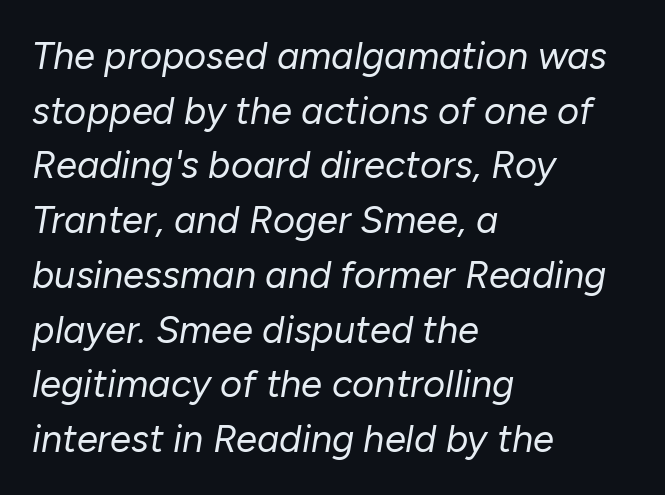
Q: Is the text bold? A: No.
Q: Is the text italic (slanted)? A: Yes, it leans right by about 10 degrees.
Q: Is the text underlined? A: No.
Q: How is the paragraph aligned? A: Left-aligned.
Q: Is the spacing between letters normal or unusually wide? A: Normal.
Q: Is the spacing between lines tight, normal or loose? A: Normal.
Q: Width (condensed, normal, or wide)? A: Normal.
Q: Stroke contrast? A: Low.
Q: x-height? A: Medium.
Q: Monospaced? A: No.
